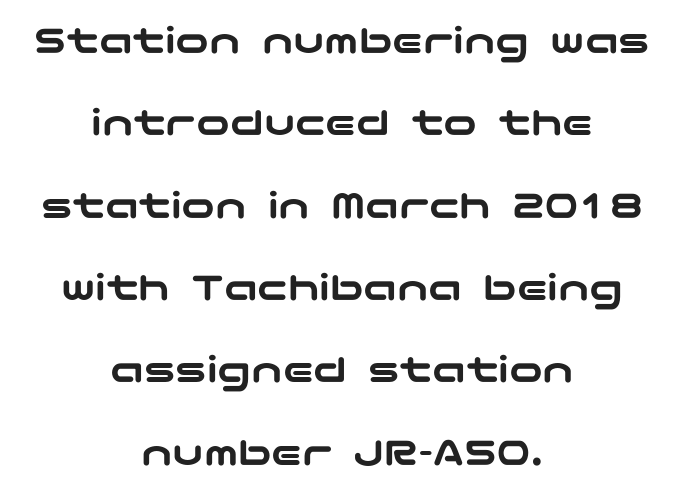
{"serif": "no", "italic": "no", "width": "wide", "stroke_contrast": "low", "x_height": "medium", "underline": "no", "align": "center", "line_spacing": "loose", "line_spacing_ratio": 1.96, "letter_spacing": "normal", "letter_spacing_em": 0.0, "glyph_px": 42}
